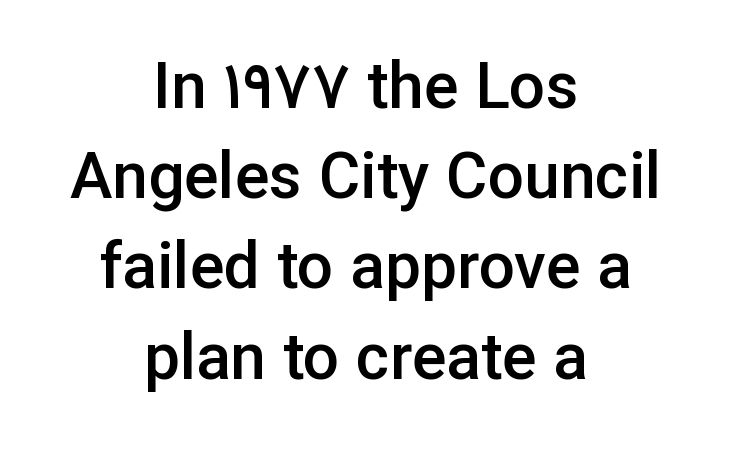
Q: Is the text bold? A: Semi-bold.
Q: Is the text italic (slanted)? A: No, it is upright.
Q: Is the typeface a serif or a sans-serif typeface? A: Sans-serif.
Q: Is the text underlined? A: No.
Q: How is the paragraph aligned? A: Centered.
Q: Is the spacing between letters normal or unusually wide? A: Normal.
Q: Is the spacing between lines tight, normal or loose? A: Normal.
Q: Width (condensed, normal, or wide)? A: Normal.
Q: Stroke contrast? A: Low.
Q: x-height? A: Medium.
Q: Monospaced? A: No.
